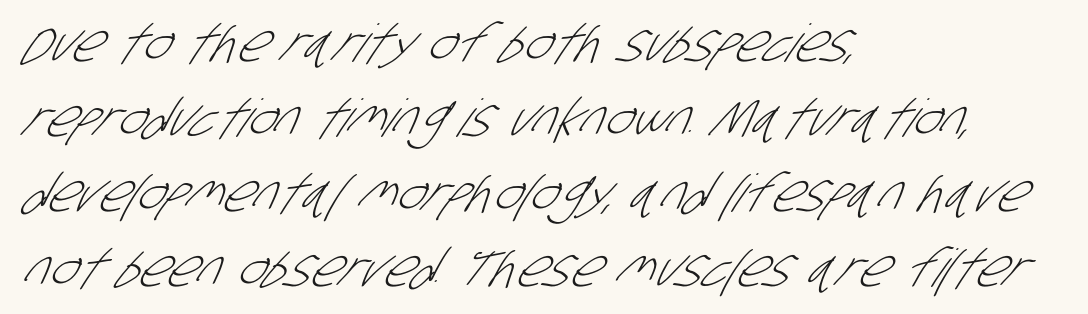
Words appear dense and cohesive because spacing is normal. The ragged edge is on the right, which tells us the setting is flush left. No letter is thick-stroked: the sample isn't bold. Typographically, this falls in the sans-serif category.
